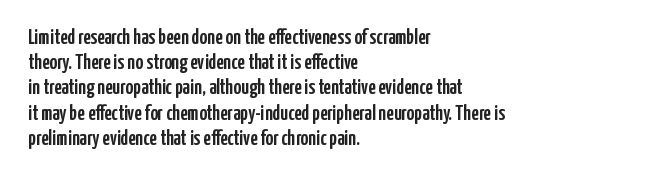
Posture: straight, roman, zero tilt. A clean baseline with only descenders dipping below it. Does the copy run flush right? No — it runs flush left. Tracking value appears to be zero — textbook default spacing.
